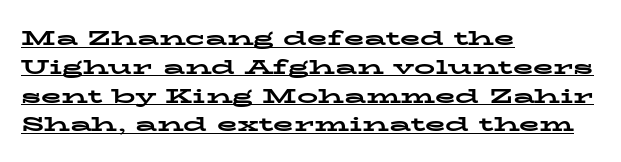
Q: Is the text bold? A: Yes.
Q: Is the text italic (slanted)? A: No, it is upright.
Q: Is the text underlined? A: Yes.
Q: How is the paragraph aligned? A: Left-aligned.
Q: Is the spacing between letters normal or unusually wide? A: Normal.
Q: Is the spacing between lines tight, normal or loose? A: Normal.
